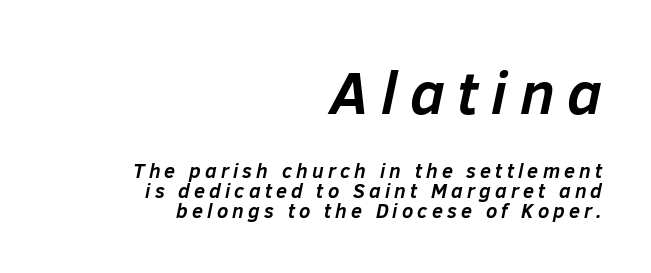
{"italic": "yes", "lean": "right", "slant_degrees": 12, "bold": "yes", "weight": "semibold", "width": "normal", "stroke_contrast": "low", "x_height": "medium", "monospaced": "no", "underline": "no", "align": "right", "line_spacing": "tight", "line_spacing_ratio": 0.99, "letter_spacing": "wide", "letter_spacing_em": 0.21, "larger_block": "first", "size_ratio": 3.0, "glyph_px": 60}
